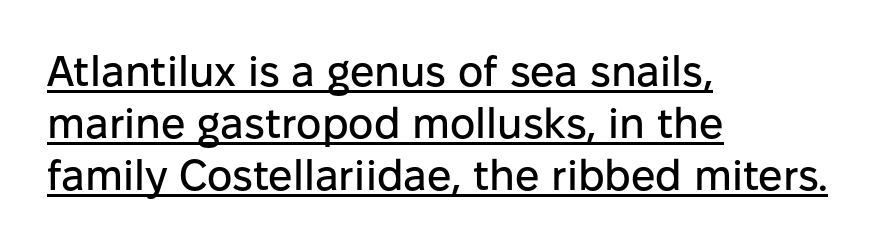
Every stem runs plumb, perpendicular to the baseline. Observe the absence of serifs on each vertical stroke in this sample. These lines are rendered in a variable-pitch font. The compositor pushed each line to the left boundary. Glyph-to-glyph distance matches everyday printed text.
